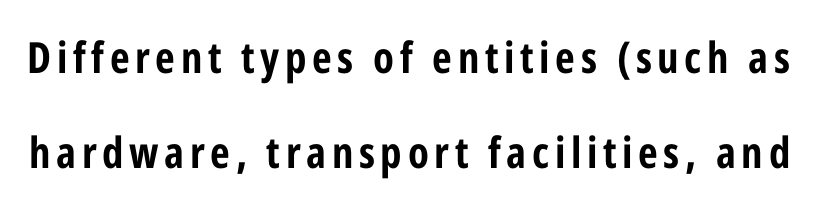
Q: Is the text bold? A: Yes.
Q: Is the text italic (slanted)? A: No, it is upright.
Q: Is the typeface a serif or a sans-serif typeface? A: Sans-serif.
Q: Is the text underlined? A: No.
Q: Is the spacing between lines tight, normal or loose? A: Loose.
Q: Width (condensed, normal, or wide)? A: Condensed.
Q: Stroke contrast? A: Low.
Q: x-height? A: Medium.
Q: Monospaced? A: No.
